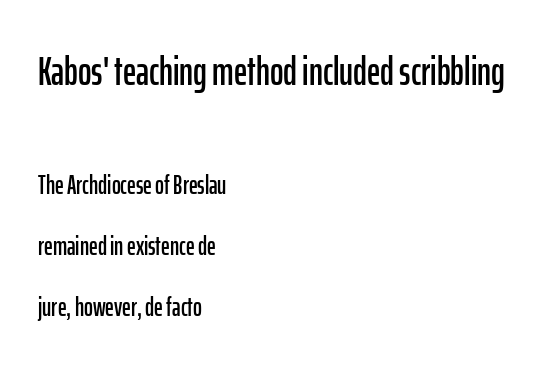
The image shows 41 px condensed sans-serif type, upright; set left-aligned, loose line spacing (2.25x), normal letter spacing, not underlined; the first (top) block is 1.52x larger; low stroke contrast and a medium x-height.
